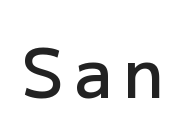
A bit beefed up — I'd call it semibold rather than bold. In terms of posture, this sample is upright. A typesetter would label this face a sans. The face used here is proportionally spaced, like ordinary book or web type. The zone under the glyphs is completely vacant.
